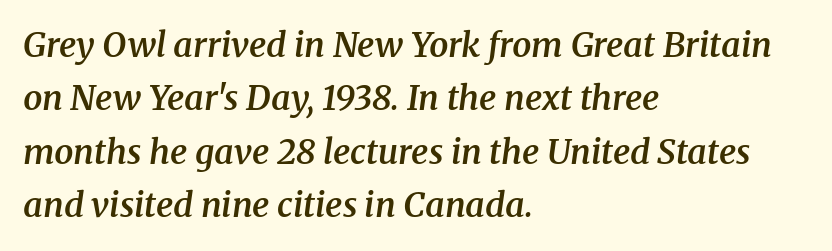
The image shows 34 px semibold serif type, italic (leaning right); set left-aligned, normal line spacing (1.57x), normal letter spacing, not underlined; medium stroke contrast and a medium x-height.
